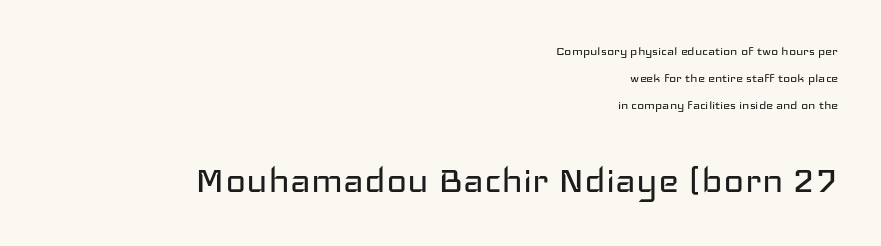
Bare-footed words on every line. Here the designer chose a conventional face with non-uniform glyph widths. These two chunks differ in scale, with the bottom chunk taking the larger measure. Horizontal alignment here is rightward, an uncommon choice for prose.
